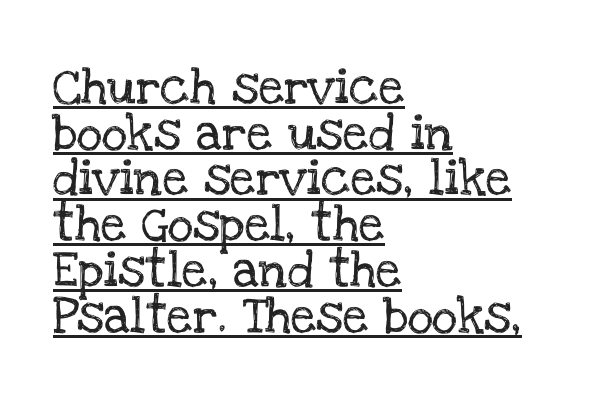
{"serif": "yes", "italic": "no", "width": "normal", "stroke_contrast": "low", "x_height": "large", "monospaced": "no", "underline": "yes", "align": "left", "line_spacing": "normal", "line_spacing_ratio": 1.27, "letter_spacing": "normal", "letter_spacing_em": 0.0, "glyph_px": 36}
